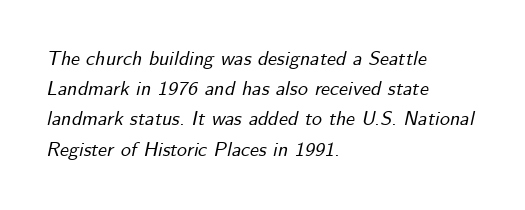
The rendering uses a moderate line-height, typical for paragraphs. Inter-character spacing is left at the font's built-in metrics. Would a proofreader flag this as italicized? Yes. Notice how the passage keeps a crisp vertical edge on the left only. The strip under each line holds only bare page.
